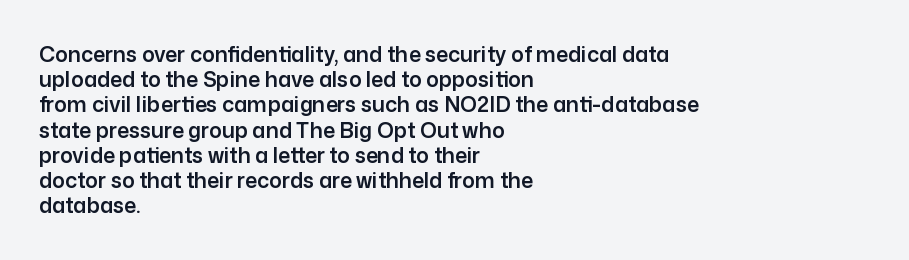
Posture: straight, roman, zero tilt. A clean baseline with only descenders dipping below it. Does the copy run flush right? No — it runs flush left. Tracking value appears to be zero — textbook default spacing.
